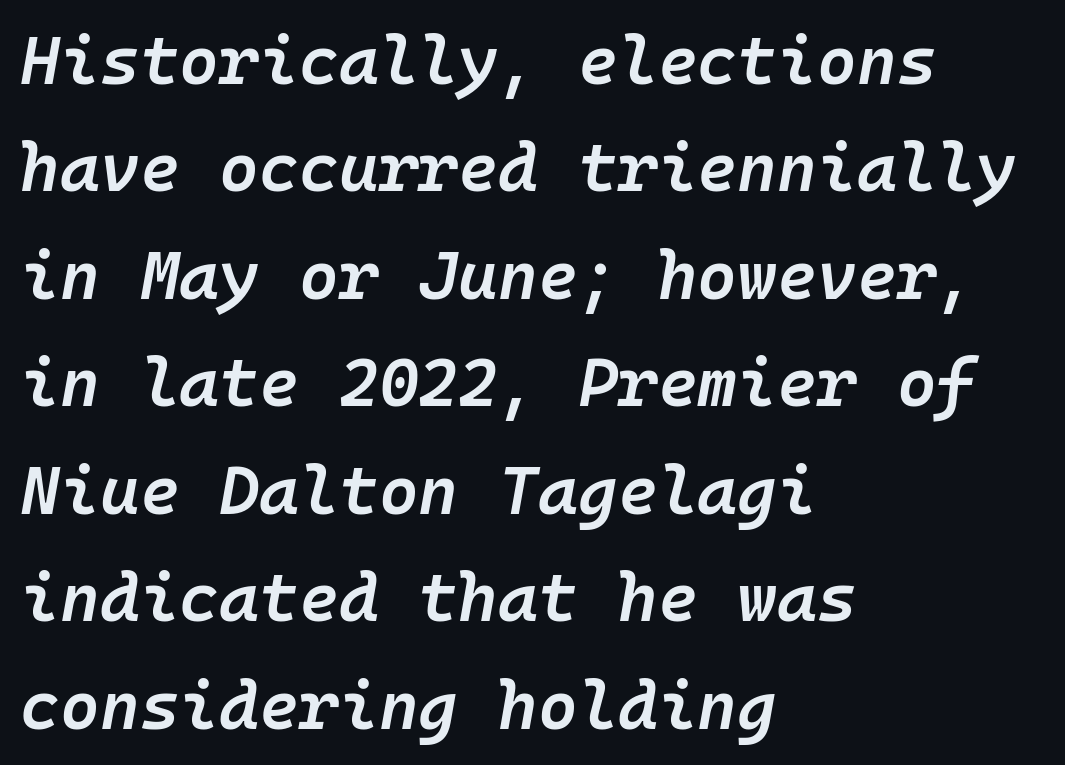
The letters are semibold — heavier than regular but short of a full bold. The foot of each line stays bare and open. The passage shown is typed in a monospace face where columns stay perfectly aligned. Caption: multi-line text, flush left, ragged right. Default kerning and tracking; the words read as compact shapes. The specimen reads as italic at a glance.
